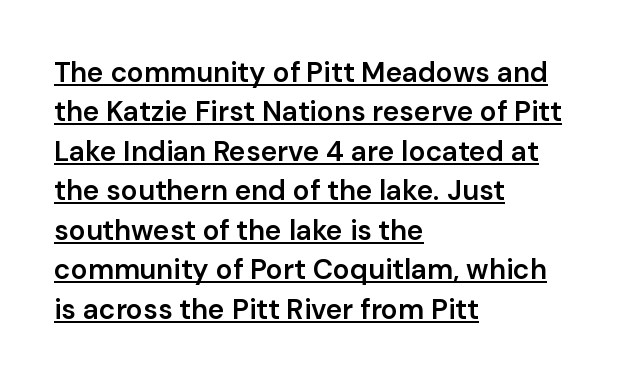
Q: Is the text bold? A: Semi-bold.
Q: Is the text italic (slanted)? A: No, it is upright.
Q: Is the typeface a serif or a sans-serif typeface? A: Sans-serif.
Q: Is the text underlined? A: Yes.
Q: How is the paragraph aligned? A: Left-aligned.
Q: Is the spacing between letters normal or unusually wide? A: Normal.
Q: Is the spacing between lines tight, normal or loose? A: Normal.
Q: Width (condensed, normal, or wide)? A: Normal.
Q: Stroke contrast? A: Low.
Q: x-height? A: Medium.
Q: Monospaced? A: No.
